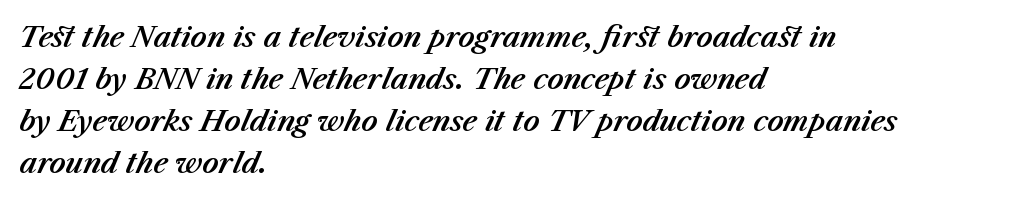
The image shows 28 px text type, italic (leaning right); set left-aligned, normal line spacing (1.5x), normal letter spacing, not underlined; medium stroke contrast and a medium x-height.
